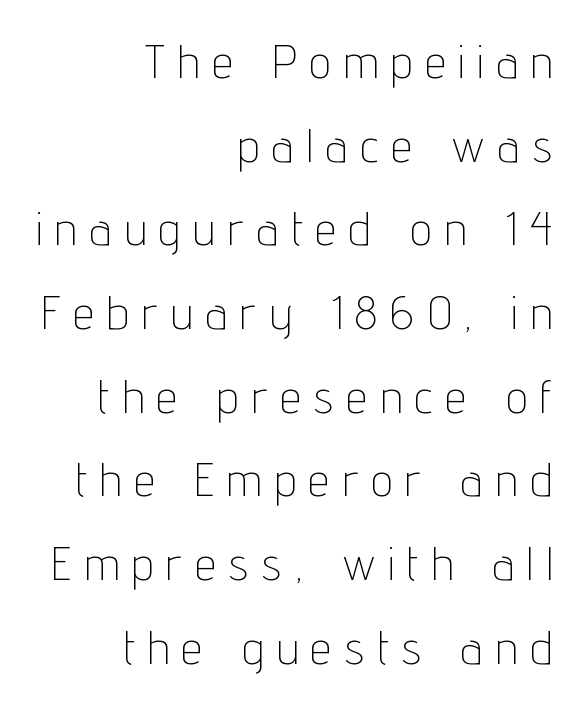
Q: Is the text bold? A: No.
Q: Is the text italic (slanted)? A: No, it is upright.
Q: Is the typeface a serif or a sans-serif typeface? A: Sans-serif.
Q: Is the text underlined? A: No.
Q: How is the paragraph aligned? A: Right-aligned.
Q: Is the spacing between letters normal or unusually wide? A: Unusually wide.
Q: Width (condensed, normal, or wide)? A: Condensed.
Q: Stroke contrast? A: Low.
Q: x-height? A: Medium.
Q: Monospaced? A: No.
